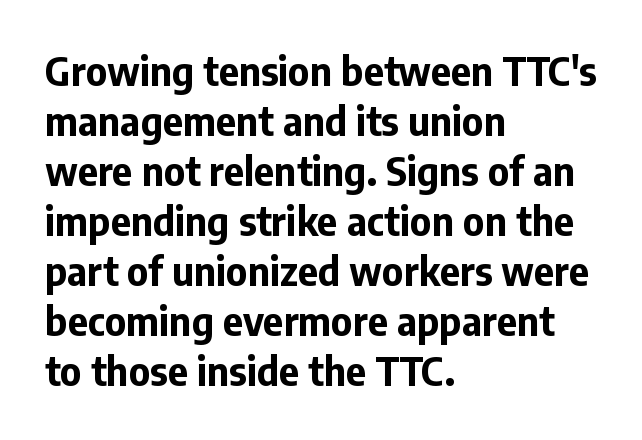
The image shows 39 px bold sans-serif type, upright; set left-aligned, normal line spacing (1.28x), normal letter spacing, not underlined; low stroke contrast and a medium x-height.
